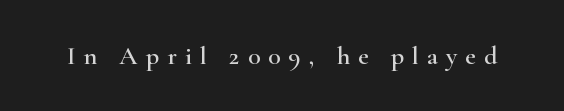
The image shows 26 px text type, upright; set unusually wide letter spacing (+0.31 em), not underlined.
